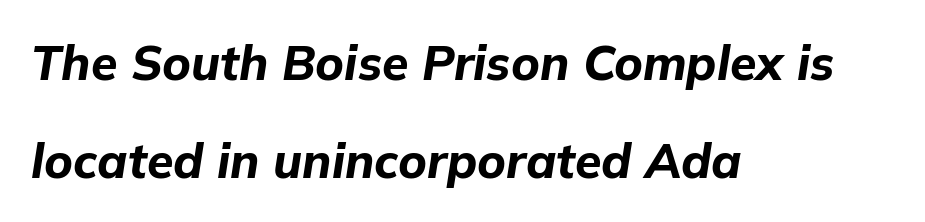
Proportional: the letters do not fall into vertical columns. If you measured baseline to baseline, you'd find a long distance. The face used here has a pronounced slope to its letters. The area under the type is left untouched. Heavy-handed strokes throughout: this text is bold.
